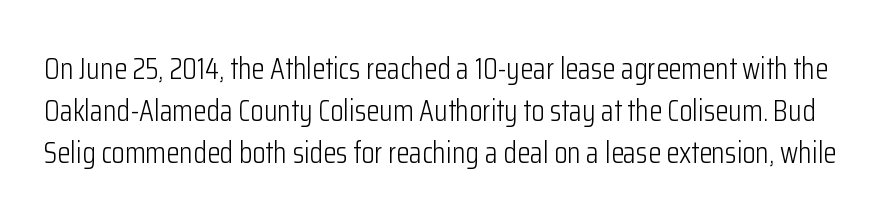
{"serif": "no", "italic": "no", "bold": "no", "weight": "light", "width": "condensed", "stroke_contrast": "low", "x_height": "medium", "monospaced": "no", "underline": "no", "line_spacing": "normal", "line_spacing_ratio": 1.4, "letter_spacing": "normal", "letter_spacing_em": 0.0, "glyph_px": 30}
